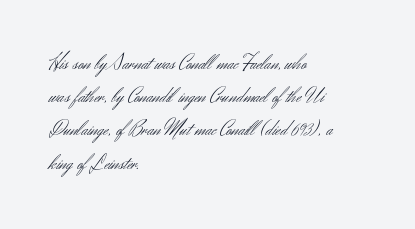
The face looks like a standard text weight, possibly lighter. Short and long lines alike share a common starting point at left. Vertically, the passage feels balanced, rows spaced as you'd expect. A bare baseline throughout the passage. Here the glyphs are tracked normally, forming tight word shapes.
